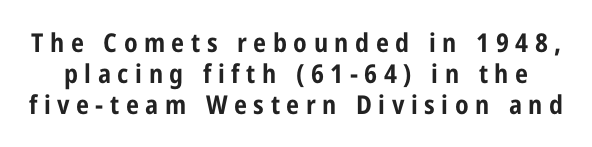
{"italic": "no", "bold": "yes", "underline": "no", "line_spacing_ratio": 1.2, "letter_spacing": "wide", "letter_spacing_em": 0.25, "glyph_px": 26}
